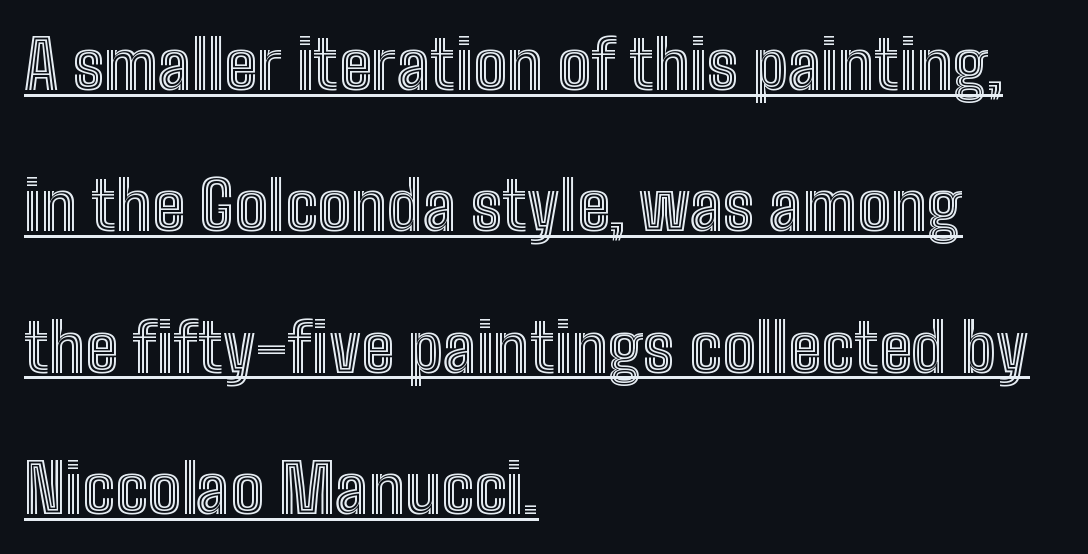
The image shows 67 px condensed type, upright; set left-aligned, loose line spacing (2.11x), normal letter spacing, underlined; a medium x-height.
